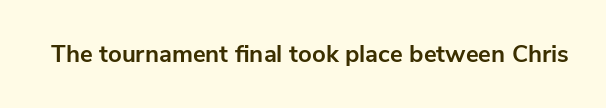
Q: Is the text bold? A: Yes.
Q: Is the text italic (slanted)? A: No, it is upright.
Q: Is the text underlined? A: No.
Q: Is the spacing between letters normal or unusually wide? A: Normal.
